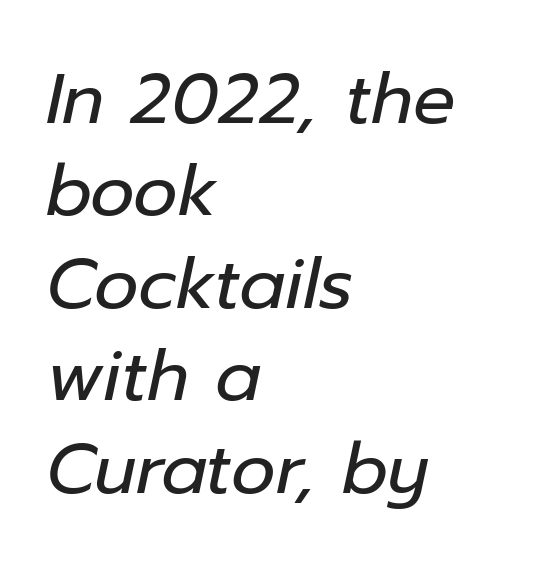
Check the space under the baseline: it is left empty. No chunkiness to these letters — they're not bold. Where is the straight margin? On the left. The rendering keeps characters at their native spacing. This is oblique type, the kind used for emphasis or titles.
